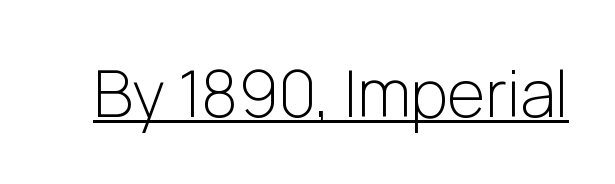
Bold? No — there's no thickening of the strokes. Character widths vary here, with narrow letters taking less room than wide ones. This is roman type, the default non-slanted kind. These characters rest on top of a visible drawn line.
